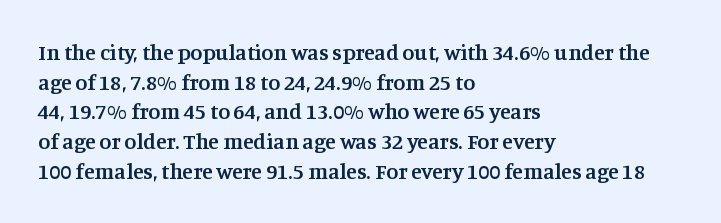
No word sits above an underline. Look at the stroke-to-counter ratio: somewhat heavy, a semibold. When letters stand straight like this, we call the style roman or upright. Observe the ordinary spacing: letters are neighbours, not strangers. The space between consecutive lines is moderate.
